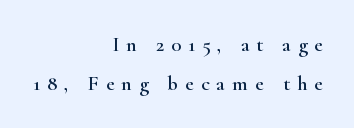
You could only call the tracking loose — the letters float apart. In CSS terms this would be text-align: right. Check the space under the baseline: it is left empty. Nope, not italic — everything's standing straight.
